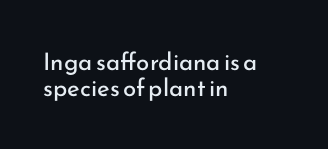
All the whitespace from short lines collects on the right. There is no visible air inserted between adjacent glyphs. The letterforms sit at book weight or below. This block would grow much taller if given ordinary leading; it's compressed now. Descender tails drop into unmarked territory.
